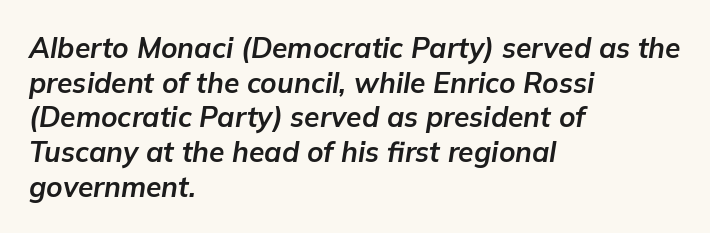
The image shows 28 px bold type, italic (leaning right); set left-aligned, line spacing 1.24x, normal letter spacing, not underlined; low stroke contrast and a medium x-height.
